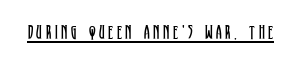
Q: Is the text bold? A: No.
Q: Is the text italic (slanted)? A: No, it is upright.
Q: Is the text underlined? A: Yes.
